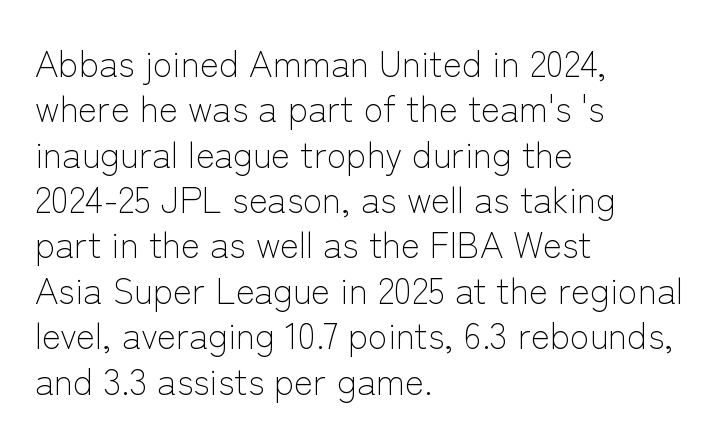
If you drew a ruler down the left edge, every line would touch it. The block of text has a typical density, with ordinary space between rows. Looks like regular typesetting: each glyph gets only the width it needs. The weight would be labelled regular, book, light, or lighter still.
